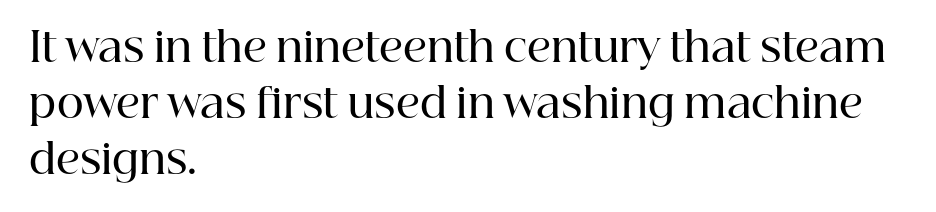
The image shows 41 px semibold serif type, upright; set left-aligned, normal line spacing (1.36x), normal letter spacing, not underlined; high stroke contrast and a medium x-height.
